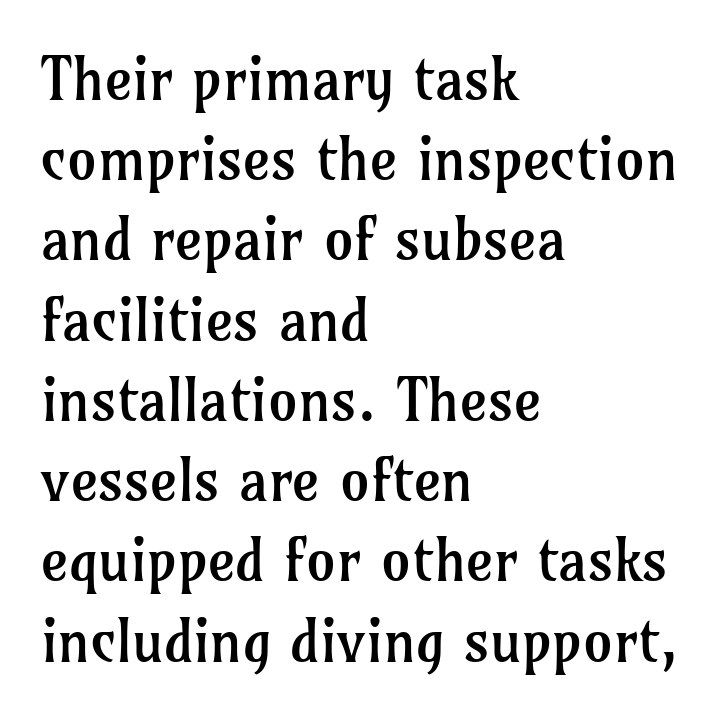
These lines were composed using upright roman letters. The typeface chosen for these lines features serifs. You could not count columns in this text — the font is proportionally spaced. No heavy texture on the line: the type isn't bold. One-word summary of the alignment: left.
